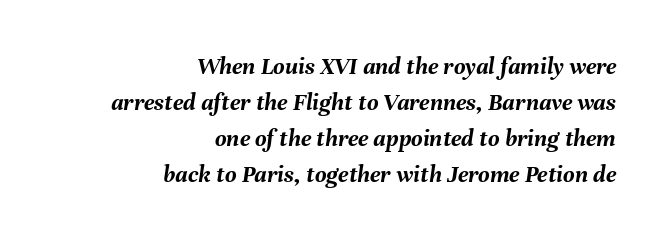
The image shows 25 px bold type, italic (leaning right); set right-aligned, normal line spacing (1.44x), normal letter spacing, not underlined.
